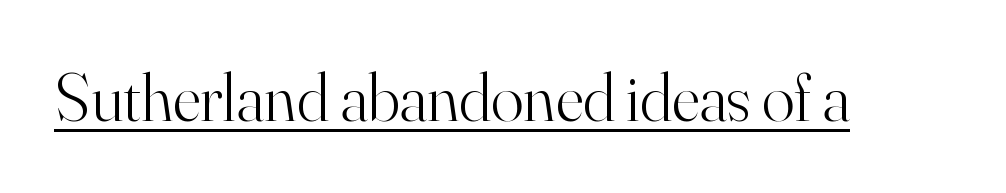
Q: Is the text bold? A: No.
Q: Is the text italic (slanted)? A: No, it is upright.
Q: Is the typeface a serif or a sans-serif typeface? A: Serif.
Q: Is the text underlined? A: Yes.
Q: Is the spacing between letters normal or unusually wide? A: Normal.
Q: Width (condensed, normal, or wide)? A: Normal.
Q: Stroke contrast? A: High.
Q: x-height? A: Small.
Q: Monospaced? A: No.
